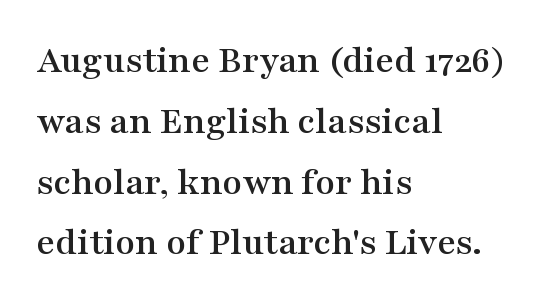
The image shows 40 px wide serif type, upright; set left-aligned, normal line spacing (1.52x), normal letter spacing, not underlined; medium stroke contrast and a medium x-height.
